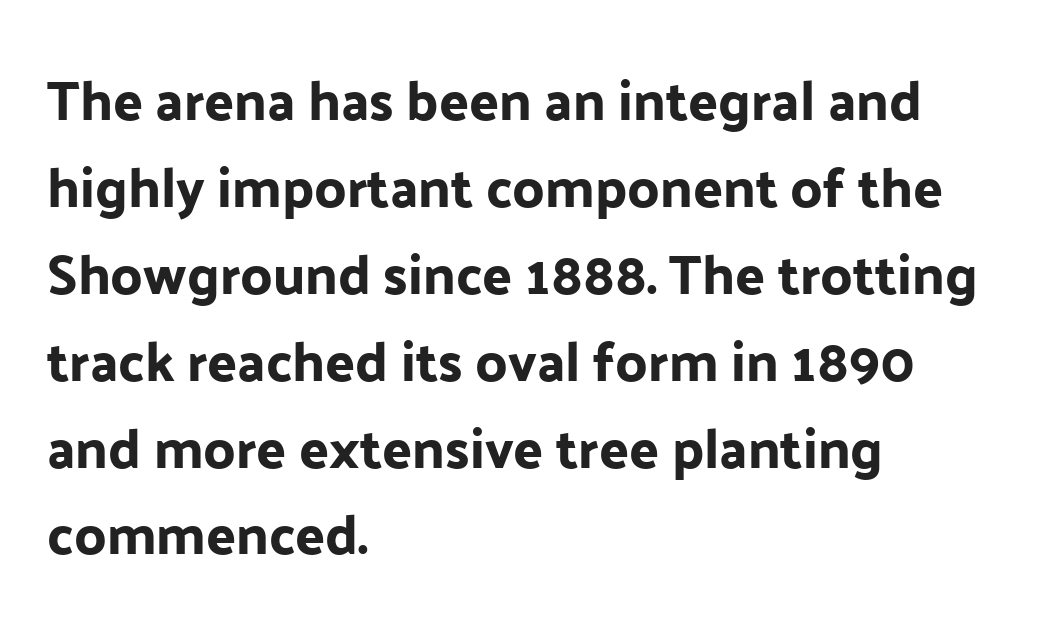
{"serif": "no", "italic": "no", "width": "normal", "stroke_contrast": "low", "x_height": "medium", "monospaced": "no", "underline": "no", "align": "left", "line_spacing": "normal", "line_spacing_ratio": 1.58, "letter_spacing": "normal", "letter_spacing_em": 0.0, "glyph_px": 55}
